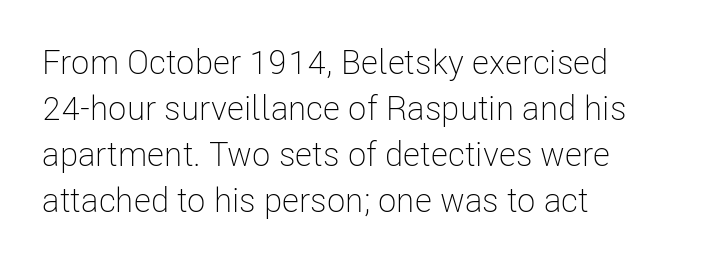
Q: Is the text bold? A: No.
Q: Is the text italic (slanted)? A: No, it is upright.
Q: Is the typeface a serif or a sans-serif typeface? A: Sans-serif.
Q: Is the text underlined? A: No.
Q: How is the paragraph aligned? A: Left-aligned.
Q: Is the spacing between letters normal or unusually wide? A: Normal.
Q: Is the spacing between lines tight, normal or loose? A: Normal.
Q: Width (condensed, normal, or wide)? A: Condensed.
Q: Stroke contrast? A: Low.
Q: x-height? A: Medium.
Q: Monospaced? A: No.
